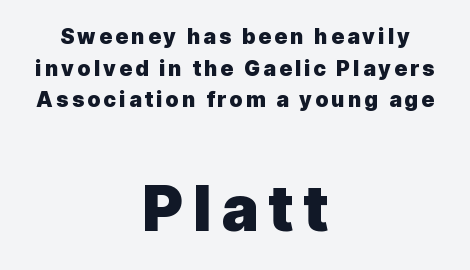
The image shows 63 px heavy sans-serif type, upright; set centered, normal line spacing (1.51x), not underlined; the second (bottom) block is 3.0x larger; a medium x-height.
